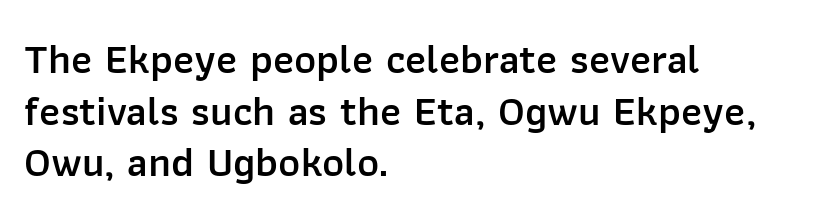
The image shows 42 px semibold sans-serif type, upright; set left-aligned, line spacing 1.23x, normal letter spacing, not underlined; low stroke contrast and a medium x-height.
